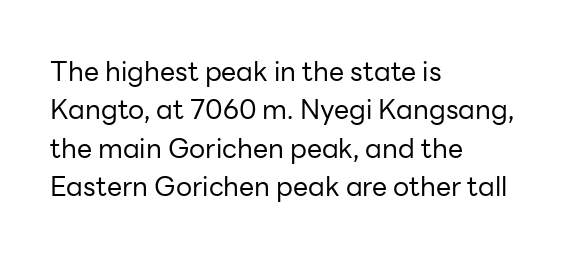
{"italic": "no", "bold": "no", "underline": "no", "align": "left", "line_spacing": "normal", "line_spacing_ratio": 1.42, "letter_spacing": "normal", "letter_spacing_em": 0.0, "glyph_px": 27}
